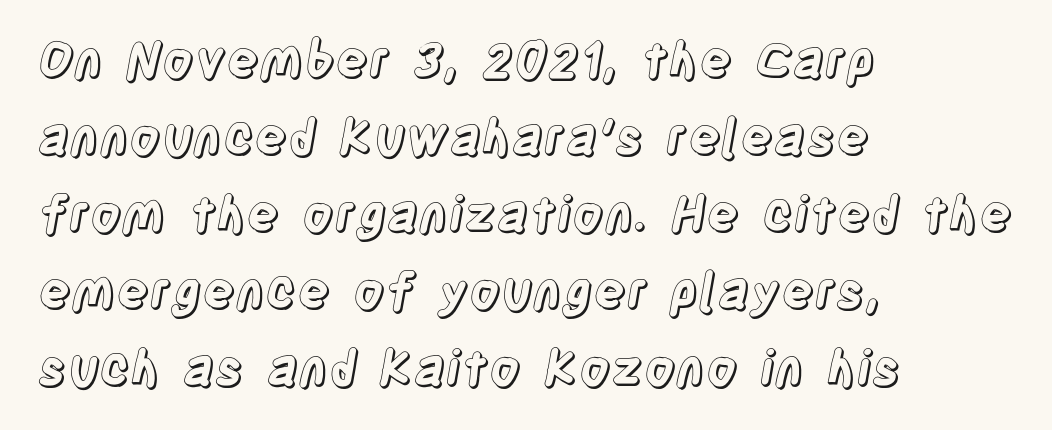
The space between consecutive lines is moderate. Do the characters align in a grid? No, the font is proportional. Underline: absent. A student would call this left alignment; a typographer would say flush left, rag right. Short note: letters normally spaced.
